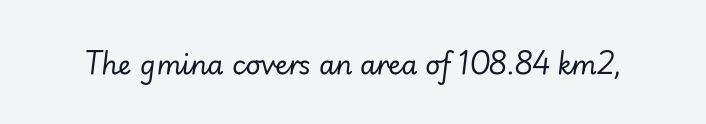
Q: Is the text bold? A: No.
Q: Is the text italic (slanted)? A: Yes, it leans right by about 7 degrees.
Q: Is the text underlined? A: No.
Q: Is the spacing between letters normal or unusually wide? A: Normal.
